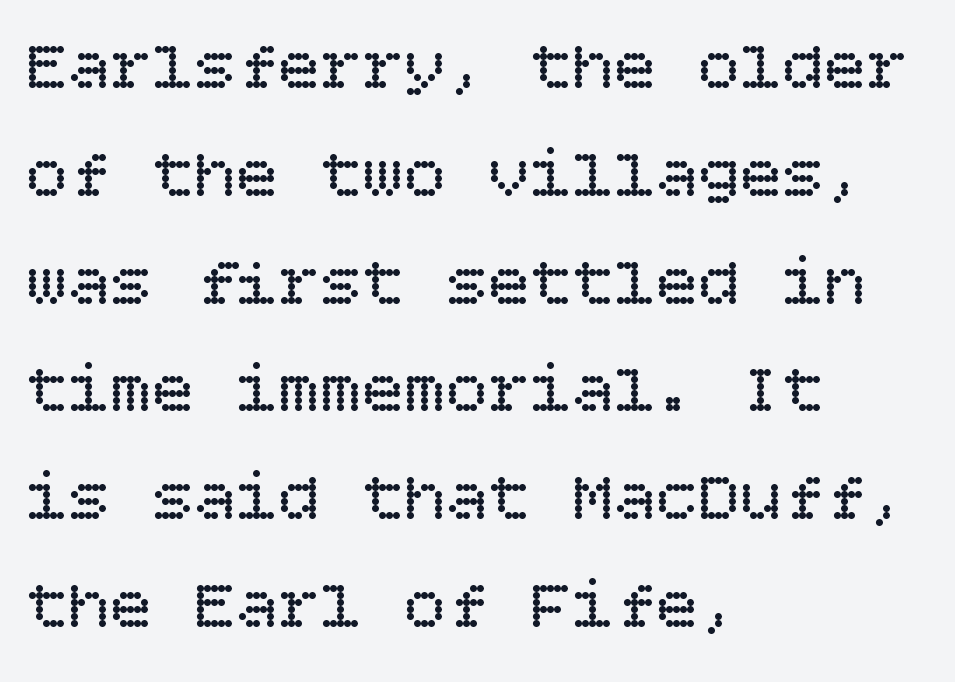
Q: Is the text bold? A: No.
Q: Is the text italic (slanted)? A: No, it is upright.
Q: Is the text underlined? A: No.
Q: How is the paragraph aligned? A: Left-aligned.
Q: Is the spacing between letters normal or unusually wide? A: Normal.
Q: Is the spacing between lines tight, normal or loose? A: Normal.
Q: Width (condensed, normal, or wide)? A: Normal.
Q: Stroke contrast? A: Low.
Q: x-height? A: Large.
